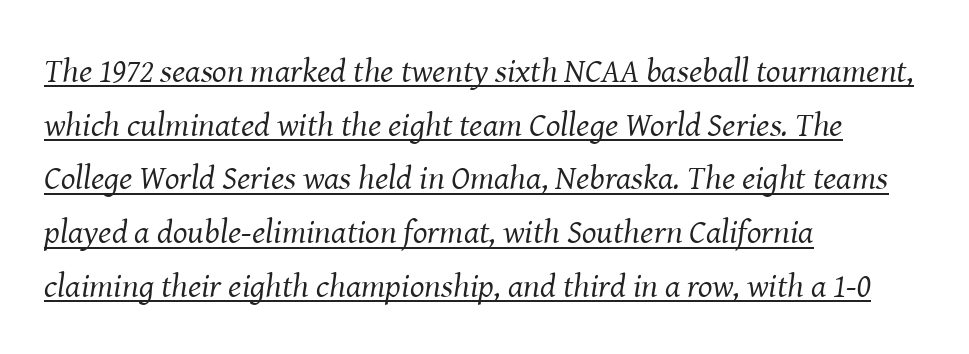
{"serif": "yes", "italic": "yes", "lean": "right", "slant_degrees": 8, "bold": "no", "weight": "regular", "width": "normal", "stroke_contrast": "medium", "x_height": "medium", "monospaced": "no", "underline": "yes", "align": "left", "line_spacing": "normal", "line_spacing_ratio": 1.58, "letter_spacing": "normal", "letter_spacing_em": 0.0, "glyph_px": 34}
